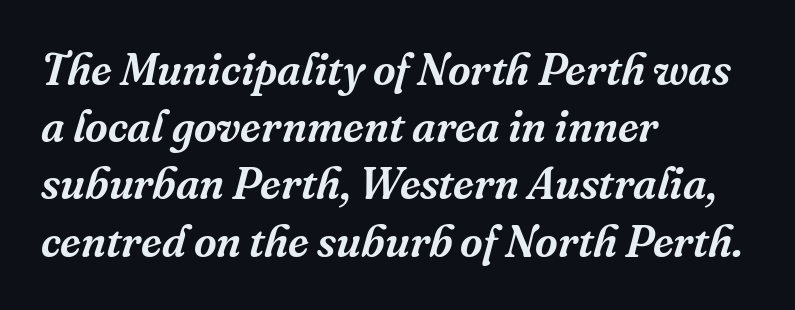
The image shows 44 px serif type, italic (leaning right); set left-aligned, normal line spacing (1.3x), normal letter spacing, not underlined; medium stroke contrast and a medium x-height.
